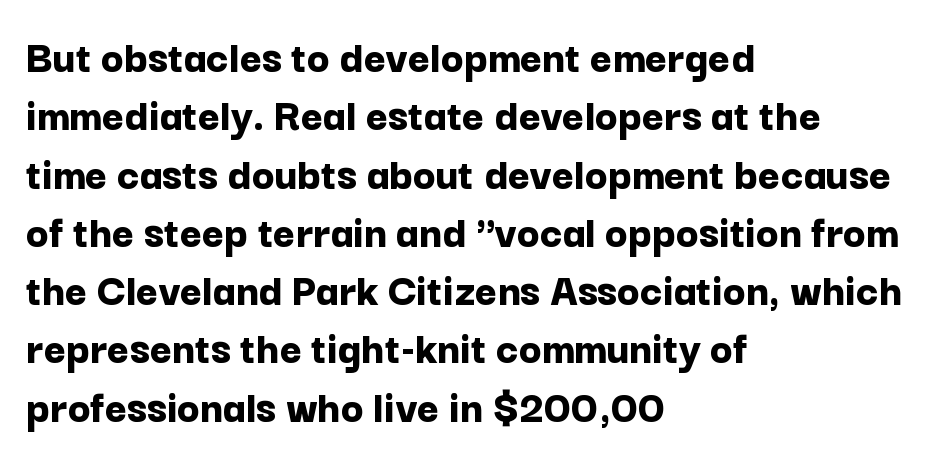
A student would call this left alignment; a typographer would say flush left, rag right. Looks like regular typesetting: each glyph gets only the width it needs. Letters rest on an invisible, unmarked baseline. The face used here has the dense, thick strokes of a bold. What stands out about the letter spacing? Nothing — it is the standard amount.
